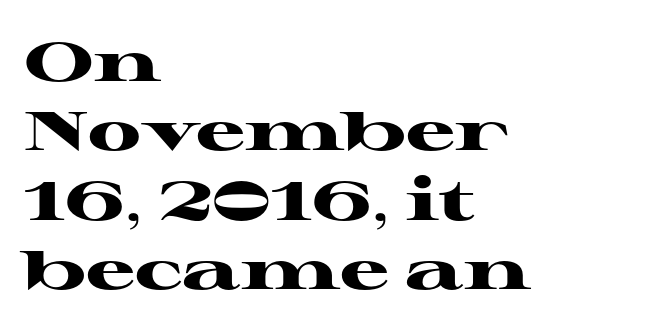
The image shows 55 px heavy, wide serif type, upright; set left-aligned, normal line spacing (1.26x), normal letter spacing, not underlined; high stroke contrast and a medium x-height.
